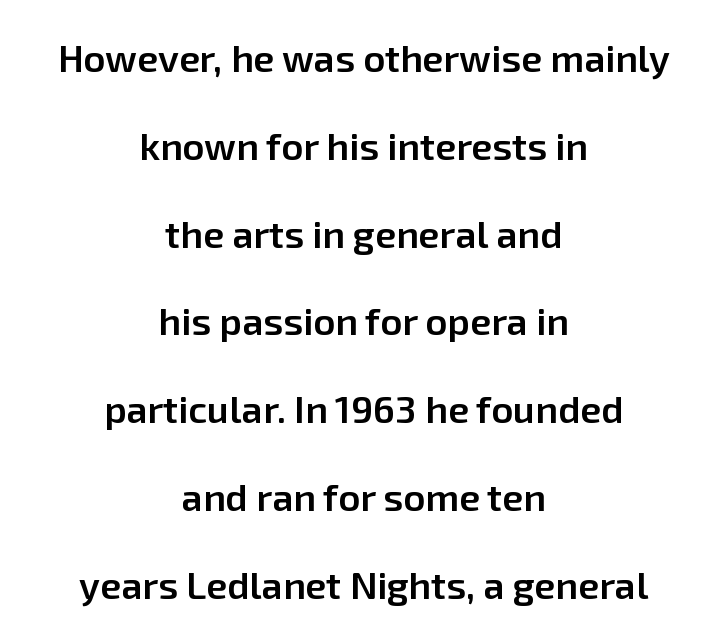
{"serif": "no", "italic": "no", "bold": "semi", "weight": "semibold", "width": "normal", "stroke_contrast": "low", "x_height": "medium", "monospaced": "no", "underline": "no", "align": "center", "line_spacing": "loose", "line_spacing_ratio": 2.31, "letter_spacing": "normal", "letter_spacing_em": 0.0, "glyph_px": 38}
